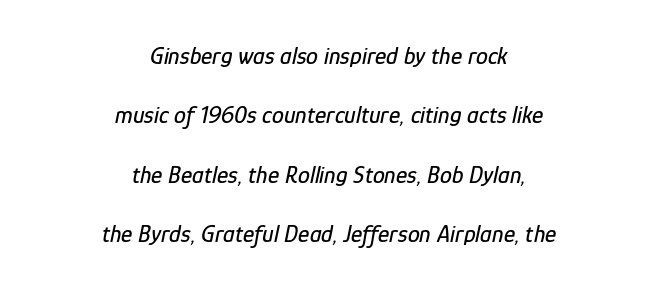
{"italic": "yes", "lean": "right", "slant_degrees": 12, "underline": "no", "align": "center", "line_spacing": "loose", "line_spacing_ratio": 2.47, "letter_spacing": "normal", "letter_spacing_em": 0.0, "glyph_px": 24}
